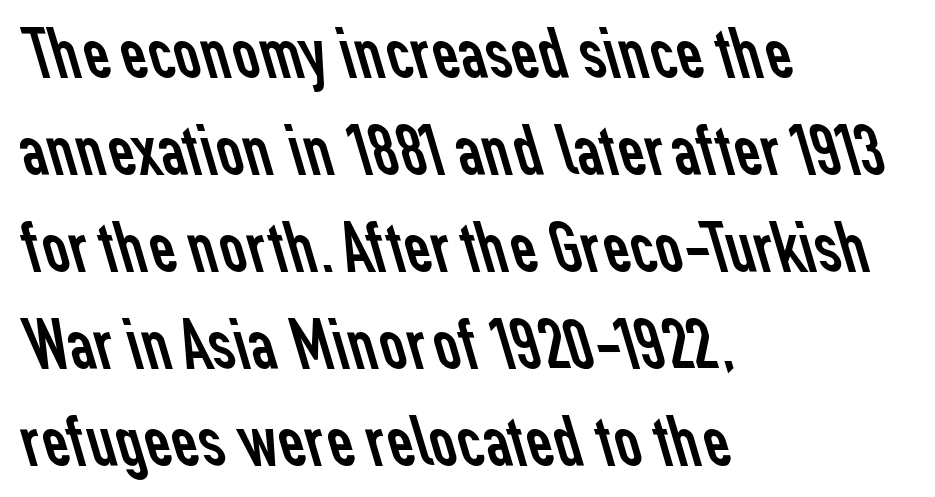
{"serif": "no", "bold": "no", "weight": "regular", "width": "normal", "stroke_contrast": "low", "x_height": "medium", "monospaced": "no", "underline": "no", "align": "left", "line_spacing": "normal", "line_spacing_ratio": 1.31, "letter_spacing": "normal", "letter_spacing_em": 0.0, "glyph_px": 74}
